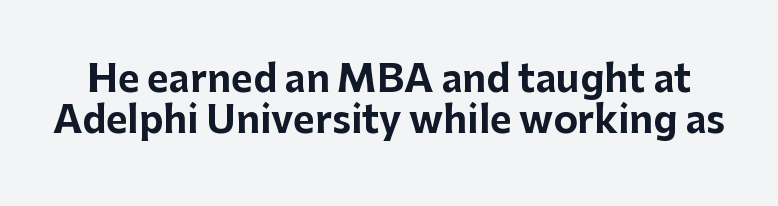
{"serif": "no", "italic": "no", "bold": "yes", "weight": "bold", "width": "normal", "stroke_contrast": "low", "x_height": "medium", "monospaced": "no", "underline": "no", "line_spacing": "tight", "line_spacing_ratio": 1.12, "letter_spacing": "normal", "letter_spacing_em": 0.0, "glyph_px": 37}
